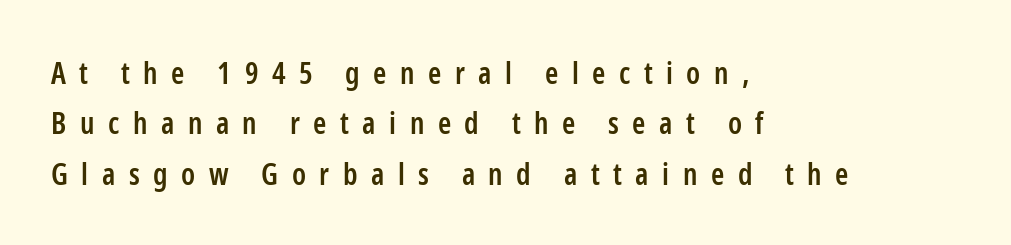
Q: Is the text bold? A: Semi-bold.
Q: Is the text italic (slanted)? A: No, it is upright.
Q: Is the typeface a serif or a sans-serif typeface? A: Sans-serif.
Q: Is the text underlined? A: No.
Q: How is the paragraph aligned? A: Left-aligned.
Q: Is the spacing between letters normal or unusually wide? A: Unusually wide.
Q: Is the spacing between lines tight, normal or loose? A: Normal.
Q: Width (condensed, normal, or wide)? A: Condensed.
Q: Stroke contrast? A: Low.
Q: x-height? A: Medium.
Q: Monospaced? A: No.
